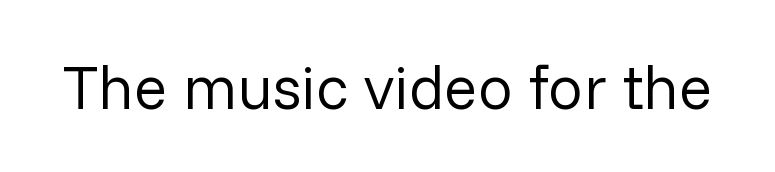
Q: Is the text bold? A: No.
Q: Is the text italic (slanted)? A: No, it is upright.
Q: Is the typeface a serif or a sans-serif typeface? A: Sans-serif.
Q: Is the text underlined? A: No.
Q: Is the spacing between letters normal or unusually wide? A: Normal.
Q: Width (condensed, normal, or wide)? A: Normal.
Q: Stroke contrast? A: Low.
Q: x-height? A: Medium.
Q: Monospaced? A: No.
